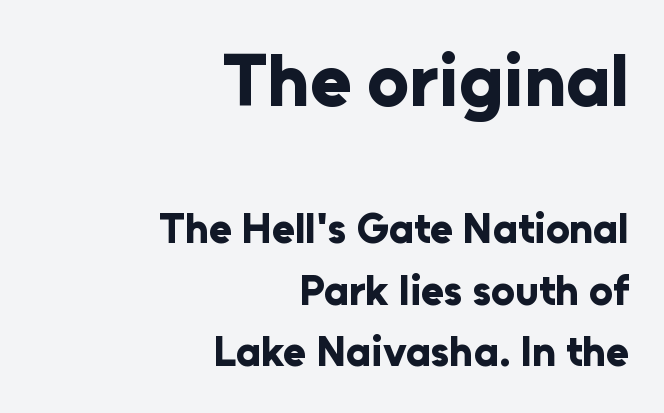
The vertical gap from one line to the next is medium. Does the weight exceed regular? Yes, all the way to bold. What kind of face is this? One without serifs — a sans. Note the varied advance widths — an 'i' is clearly narrower than an 'm'. The letterforms sit shoulder to shoulder at normal distance. These lines were composed using upright roman letters.
